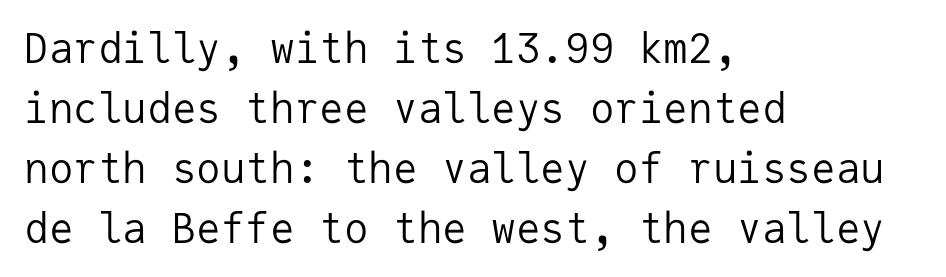
The letters march in equal steps, a hallmark of fixed-pitch type. Alignment: flush left. The specimen reads as upright at a glance. The gap between lines stays unmarked. A light-to-regular cut is what we see here.
